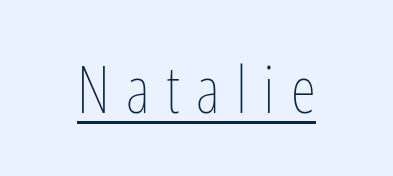
Q: Is the text bold? A: No.
Q: Is the text italic (slanted)? A: No, it is upright.
Q: Is the text underlined? A: Yes.
Q: Is the spacing between letters normal or unusually wide? A: Unusually wide.
Q: Width (condensed, normal, or wide)? A: Condensed.
Q: Stroke contrast? A: Low.
Q: x-height? A: Medium.
Q: Monospaced? A: No.
